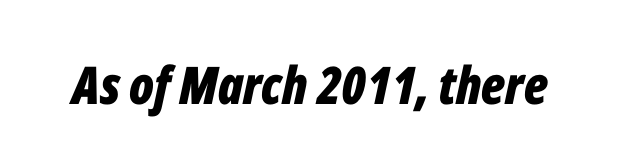
{"italic": "yes", "lean": "right", "slant_degrees": 12, "bold": "yes", "weight": "bold", "width": "condensed", "stroke_contrast": "low", "x_height": "medium", "monospaced": "no", "underline": "no", "letter_spacing": "normal", "letter_spacing_em": 0.0, "glyph_px": 52}
